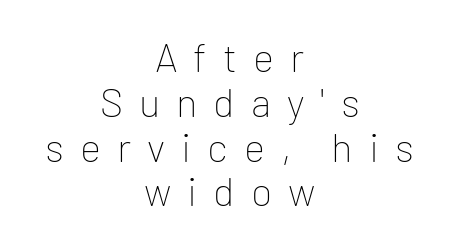
The image shows 40 px thin sans-serif type, upright; set centered, tight line spacing (1.12x), unusually wide letter spacing (+0.4 em), not underlined; low stroke contrast and a medium x-height.
